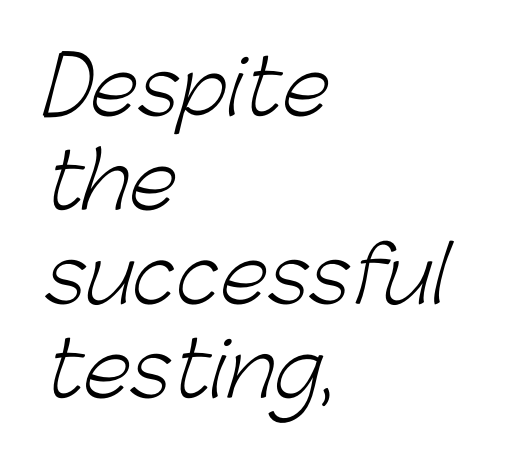
Q: Is the text bold? A: No.
Q: Is the typeface a serif or a sans-serif typeface? A: Sans-serif.
Q: Is the text underlined? A: No.
Q: How is the paragraph aligned? A: Left-aligned.
Q: Is the spacing between letters normal or unusually wide? A: Normal.
Q: Width (condensed, normal, or wide)? A: Normal.
Q: Stroke contrast? A: Low.
Q: x-height? A: Medium.
Q: Monospaced? A: No.
